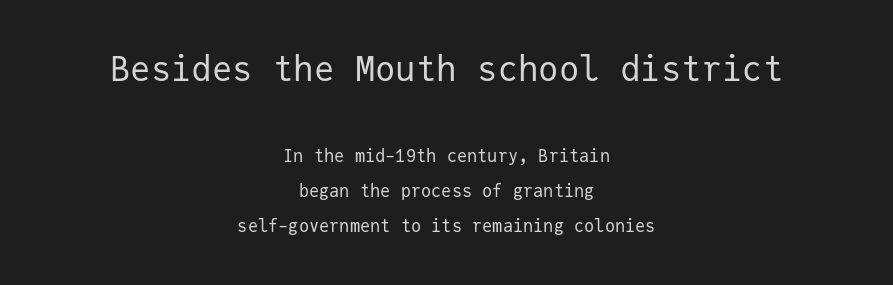
The image shows 34 px regular-weight sans-serif type, upright, monospaced; set centered, loose line spacing (2.05x), normal letter spacing, not underlined; the first (top) block is 2.0x larger; low stroke contrast and a medium x-height.
